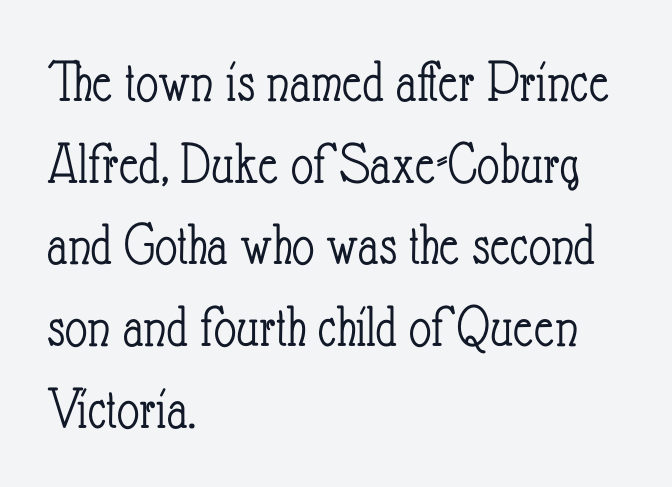
The type is set solid horizontally, with unmodified tracking. Reading down the block, your eye returns to a fixed left position each line. Proportional: the letters do not fall into vertical columns. Evenly set lines give the paragraph a standard silhouette. The passage shown is not underscored anywhere. This is the regular roman posture of the typeface.
